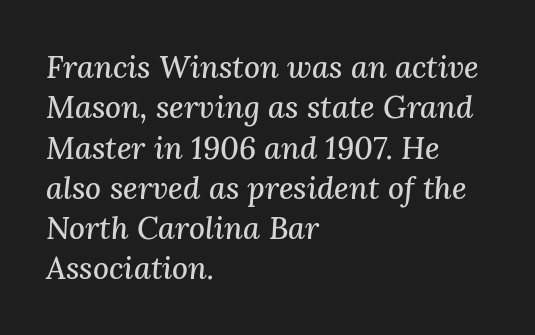
The image shows 31 px serif type, italic (leaning right); set left-aligned, normal line spacing (1.3x), normal letter spacing, not underlined; medium stroke contrast and a medium x-height.
